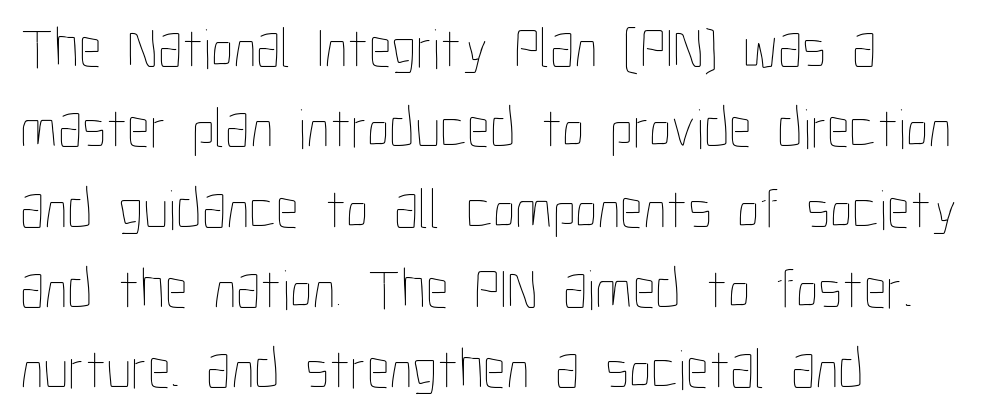
The image shows 57 px thin, condensed type, upright; set left-aligned, normal line spacing (1.41x), normal letter spacing, not underlined; low stroke contrast and a medium x-height.
